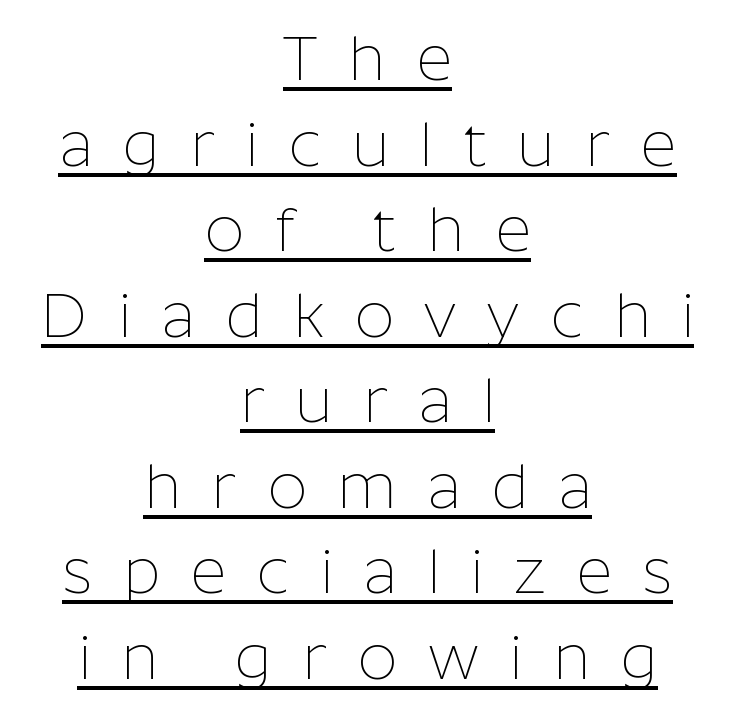
The image shows 62 px thin sans-serif type, upright; set centered, normal line spacing (1.38x), unusually wide letter spacing (+0.49 em), underlined; low stroke contrast and a medium x-height.
